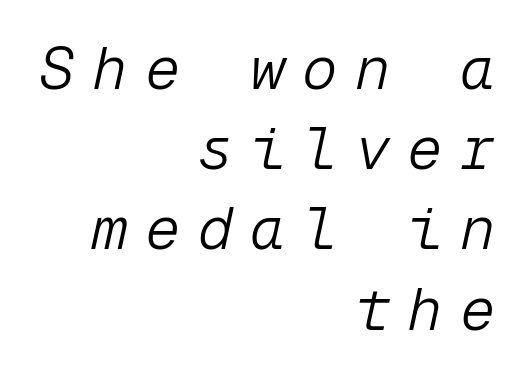
{"italic": "yes", "lean": "right", "slant_degrees": 12, "bold": "no", "weight": "light", "width": "normal", "stroke_contrast": "low", "x_height": "medium", "monospaced": "yes", "underline": "no", "align": "right", "line_spacing": "normal", "line_spacing_ratio": 1.36, "letter_spacing": "wide", "letter_spacing_em": 0.29, "glyph_px": 59}
